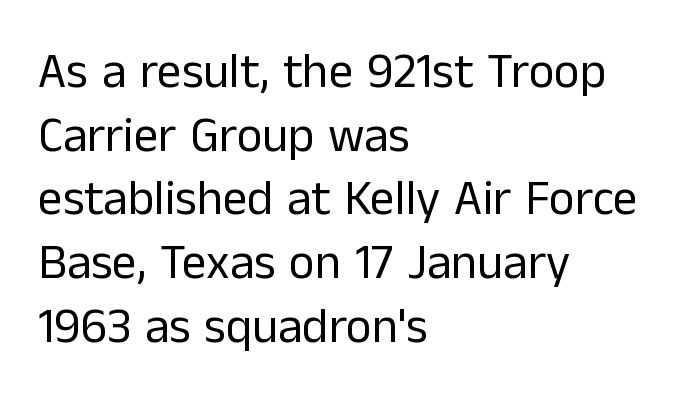
No feet cap the strokes, marking this as sans-serif type. In terms of leading, this rendering sits right in the middle. Glyph-to-glyph distance matches everyday printed text. The text block is weighted toward the left margin, trailing off unevenly rightward.
